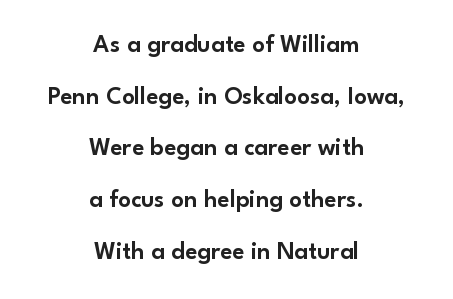
Q: Is the text italic (slanted)? A: No, it is upright.
Q: Is the text underlined? A: No.
Q: How is the paragraph aligned? A: Centered.
Q: Is the spacing between letters normal or unusually wide? A: Normal.
Q: Is the spacing between lines tight, normal or loose? A: Loose.
